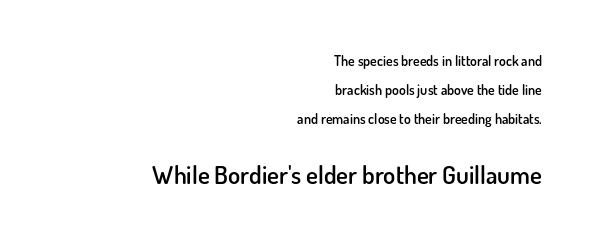
{"italic": "no", "bold": "semi", "underline": "no", "align": "right", "line_spacing": "loose", "line_spacing_ratio": 2.07, "letter_spacing": "normal", "letter_spacing_em": 0.0, "larger_block": "second", "size_ratio": 1.79, "glyph_px": 25}
